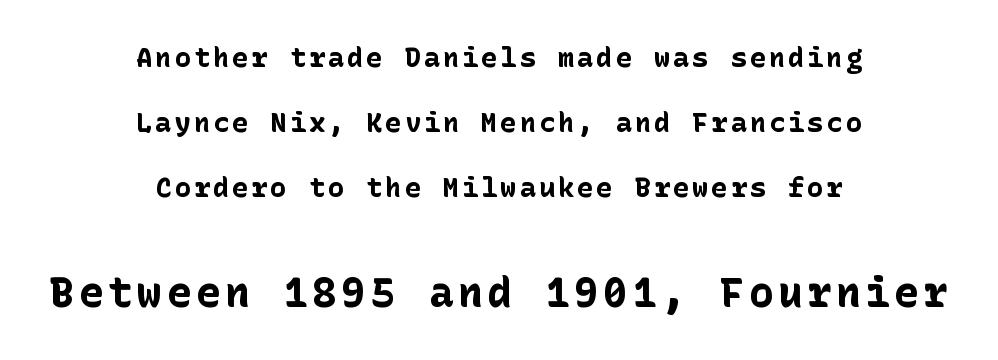
The image shows 41 px bold sans-serif type, upright; set centered, loose line spacing (2.4x), not underlined; the second (bottom) block is 1.52x larger; low stroke contrast and a medium x-height.
